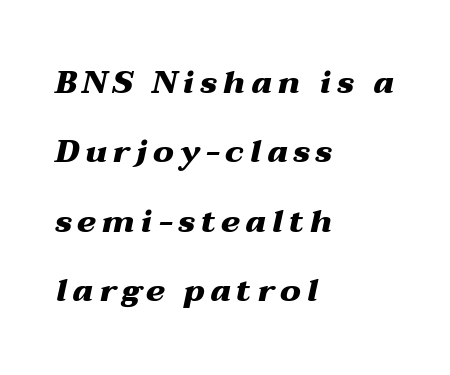
{"italic": "yes", "lean": "right", "slant_degrees": 12, "bold": "yes", "weight": "heavy", "width": "wide", "stroke_contrast": "medium", "x_height": "medium", "monospaced": "no", "underline": "no", "align": "left", "line_spacing": "loose", "line_spacing_ratio": 2.17, "glyph_px": 32}
